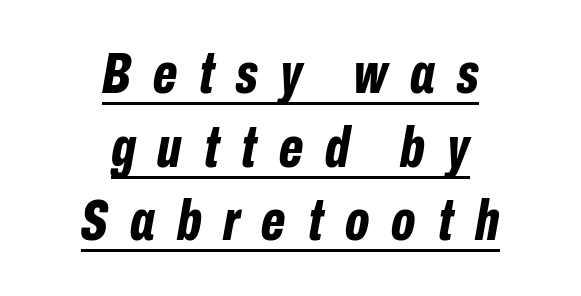
Q: Is the text bold? A: Yes.
Q: Is the text italic (slanted)? A: Yes, it leans right by about 10 degrees.
Q: Is the text underlined? A: Yes.
Q: How is the paragraph aligned? A: Centered.
Q: Is the spacing between letters normal or unusually wide? A: Unusually wide.
Q: Is the spacing between lines tight, normal or loose? A: Normal.
Q: Width (condensed, normal, or wide)? A: Condensed.
Q: Stroke contrast? A: Low.
Q: x-height? A: Medium.
Q: Monospaced? A: No.
